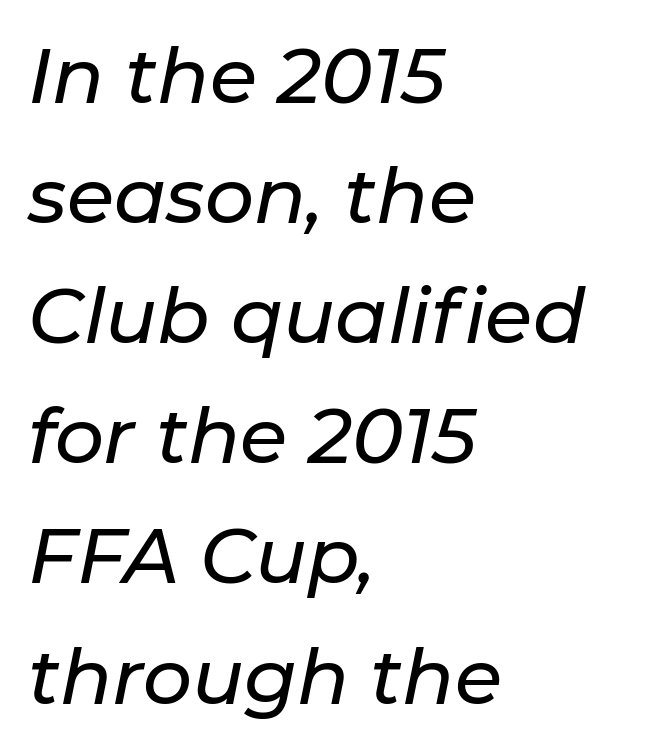
The rows are spaced the way most documents space them. The passage shown is typed in a proportional face where columns would drift. These lines were composed using italics. Check the space under the baseline: it is left empty. Reading down the block, your eye returns to a fixed left position each line.
